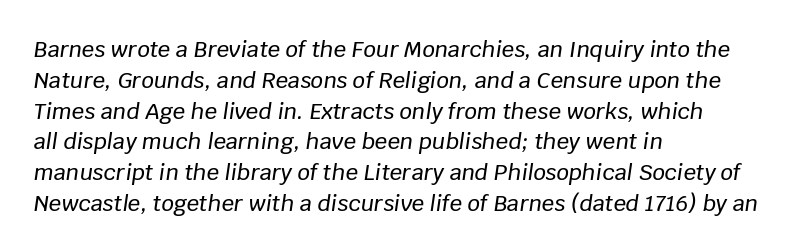
Just letters on the line, the space beneath them empty. Reading down the column, the eye jumps a familiar distance to each next line. The font's italic variant was chosen for this text. Nobody touched the tracking dial on this one. One-word summary of the alignment: left.
